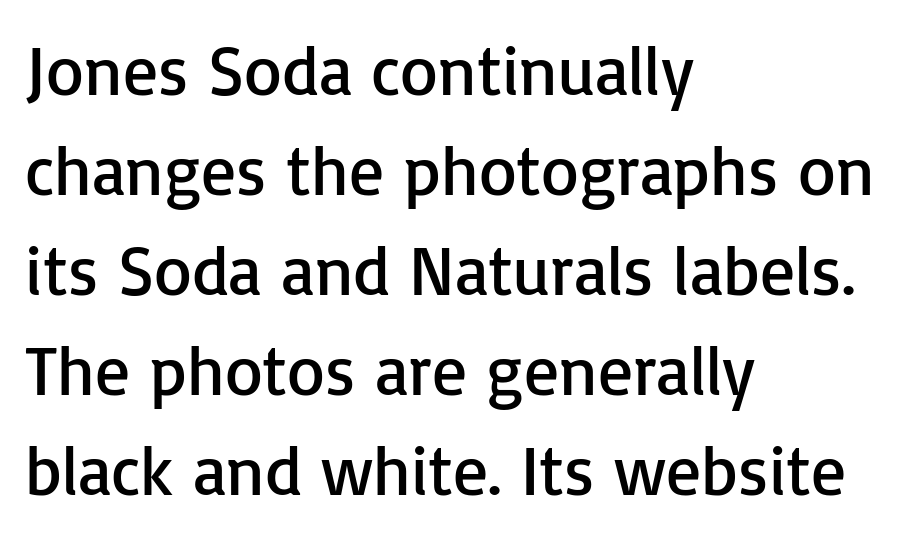
The image shows 69 px regular-weight sans-serif type, upright; set left-aligned, normal line spacing (1.45x), normal letter spacing, not underlined; low stroke contrast and a medium x-height.
